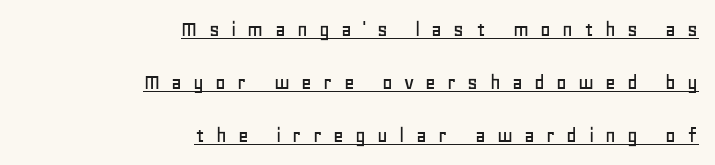
Underlining? Definitely there. Vertically, the passage feels expansive, rows floating well apart. There is plenty of visible air inserted between adjacent glyphs. The ragged edge is on the left, which tells us the setting is flush right. Ascenders rise straight up at ninety degrees.
